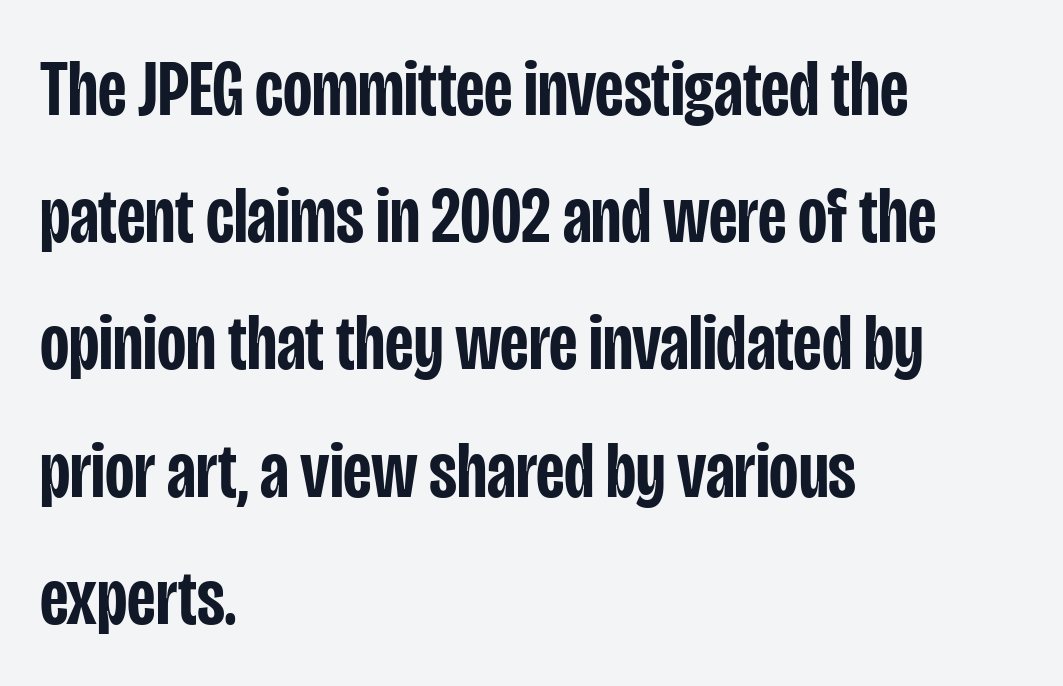
Q: Is the text bold? A: Semi-bold.
Q: Is the text italic (slanted)? A: No, it is upright.
Q: Is the typeface a serif or a sans-serif typeface? A: Sans-serif.
Q: Is the text underlined? A: No.
Q: How is the paragraph aligned? A: Left-aligned.
Q: Is the spacing between letters normal or unusually wide? A: Normal.
Q: Is the spacing between lines tight, normal or loose? A: Normal.
Q: Width (condensed, normal, or wide)? A: Condensed.
Q: Stroke contrast? A: Low.
Q: x-height? A: Large.
Q: Monospaced? A: No.
